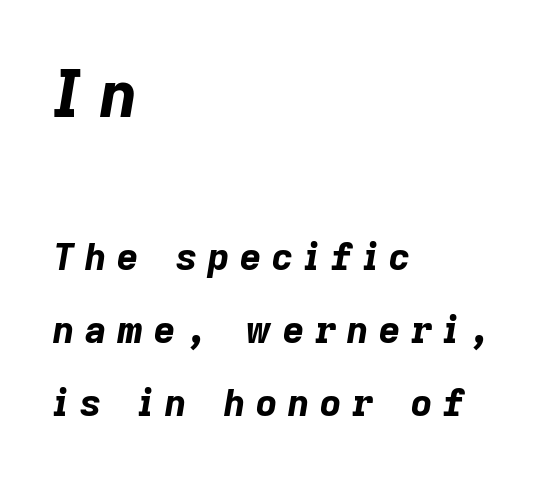
{"italic": "yes", "lean": "right", "slant_degrees": 9, "bold": "yes", "weight": "bold", "width": "normal", "stroke_contrast": "low", "x_height": "medium", "monospaced": "no", "underline": "no", "align": "left", "line_spacing": "loose", "line_spacing_ratio": 1.97, "letter_spacing": "wide", "letter_spacing_em": 0.29, "larger_block": "first", "size_ratio": 1.76, "glyph_px": 65}
